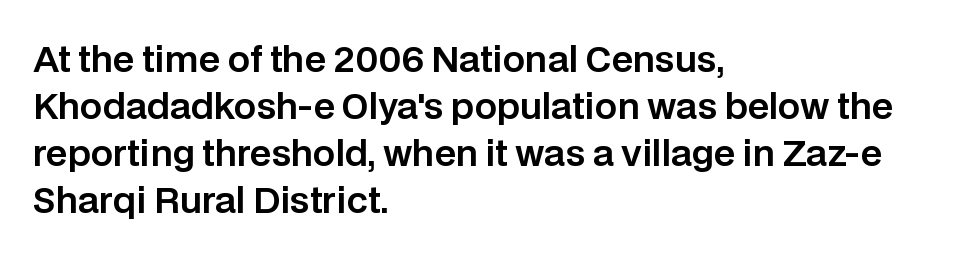
Q: Is the text italic (slanted)? A: No, it is upright.
Q: Is the typeface a serif or a sans-serif typeface? A: Sans-serif.
Q: Is the text underlined? A: No.
Q: How is the paragraph aligned? A: Left-aligned.
Q: Is the spacing between letters normal or unusually wide? A: Normal.
Q: Is the spacing between lines tight, normal or loose? A: Normal.
Q: Width (condensed, normal, or wide)? A: Normal.
Q: Stroke contrast? A: Low.
Q: x-height? A: Large.
Q: Monospaced? A: No.
